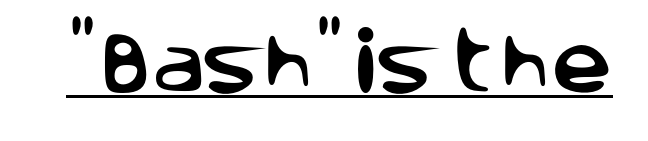
Q: Is the text italic (slanted)? A: No, it is upright.
Q: Is the typeface a serif or a sans-serif typeface? A: Sans-serif.
Q: Is the text underlined? A: Yes.
Q: Is the spacing between letters normal or unusually wide? A: Normal.
Q: Width (condensed, normal, or wide)? A: Normal.
Q: Stroke contrast? A: Low.
Q: x-height? A: Large.
Q: Monospaced? A: No.
